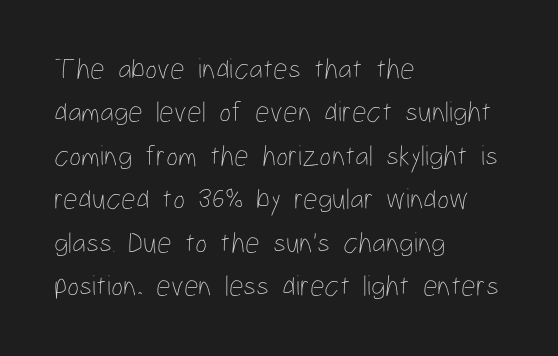
The rendering anchors every line to the left-hand side. Weight: in the light-to-regular range. The baseline area is clear. Compared with typical body copy, the letter spacing here is the same. The leading is moderate, giving the passage an even texture.
